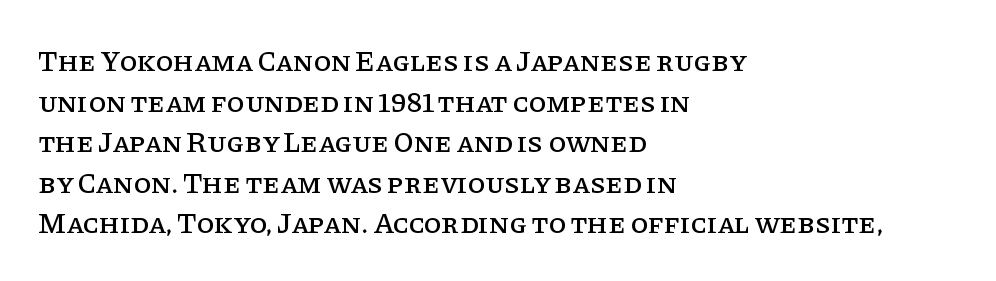
The foot of each line stays bare and open. Default kerning and tracking; the words read as compact shapes. Spacing verdict: proportional, widths tailored to each character. Note: serifs present on the glyphs.
